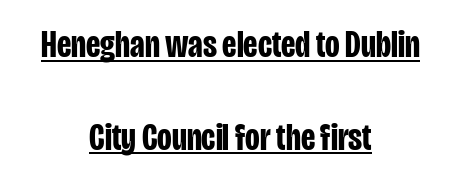
Horizontal bands of white between lines are thick stripes. The passage shown is typed in a proportional face where columns would drift. Note: no serifs on the glyphs. The font is running at its bold setting.
